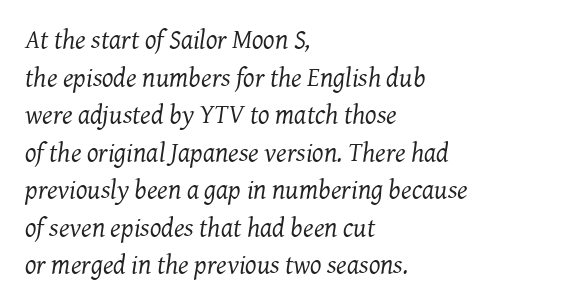
Q: Is the text bold? A: No.
Q: Is the text italic (slanted)? A: Yes, it leans right by about 7 degrees.
Q: Is the text underlined? A: No.
Q: How is the paragraph aligned? A: Left-aligned.
Q: Is the spacing between letters normal or unusually wide? A: Normal.
Q: Is the spacing between lines tight, normal or loose? A: Normal.
